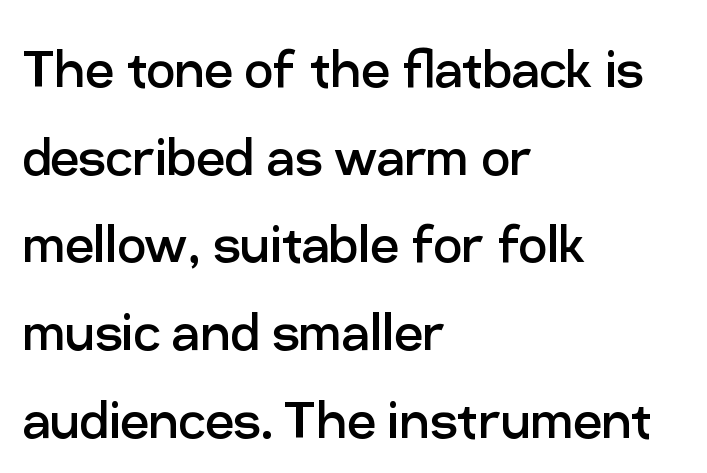
{"serif": "no", "italic": "no", "bold": "no", "weight": "regular", "width": "normal", "stroke_contrast": "low", "x_height": "medium", "monospaced": "no", "underline": "no", "align": "left", "line_spacing": "normal", "line_spacing_ratio": 1.37, "letter_spacing": "normal", "letter_spacing_em": 0.0, "glyph_px": 64}
